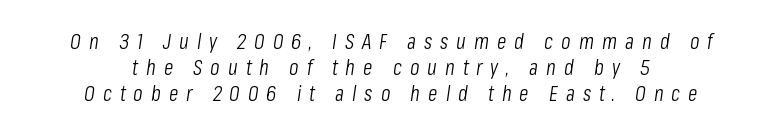
Q: Is the text bold? A: No.
Q: Is the text italic (slanted)? A: Yes, it leans right by about 8 degrees.
Q: Is the text underlined? A: No.
Q: How is the paragraph aligned? A: Centered.
Q: Is the spacing between letters normal or unusually wide? A: Unusually wide.
